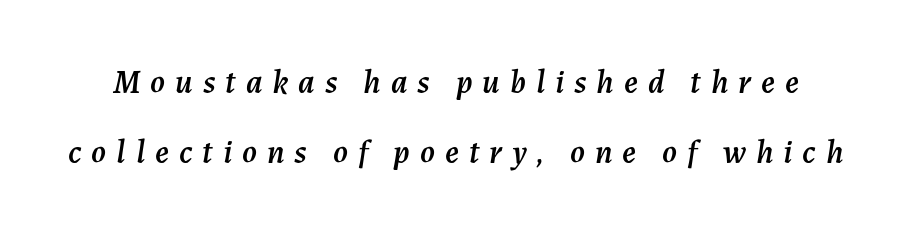
Q: Is the text italic (slanted)? A: Yes, it leans right by about 7 degrees.
Q: Is the text underlined? A: No.
Q: Is the spacing between letters normal or unusually wide? A: Unusually wide.
Q: Is the spacing between lines tight, normal or loose? A: Loose.
Q: Width (condensed, normal, or wide)? A: Normal.
Q: Stroke contrast? A: Medium.
Q: x-height? A: Medium.
Q: Monospaced? A: No.
